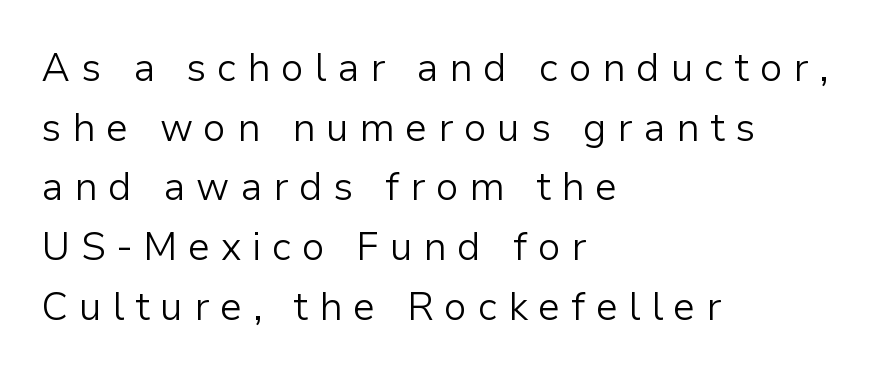
The image shows 39 px light sans-serif type, upright; set left-aligned, normal line spacing (1.53x), unusually wide letter spacing (+0.27 em), not underlined; low stroke contrast and a medium x-height.
